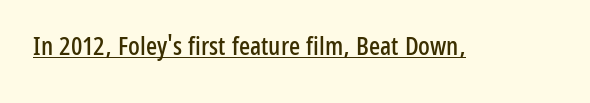
The image shows 26 px text type, upright; set normal letter spacing, underlined.
